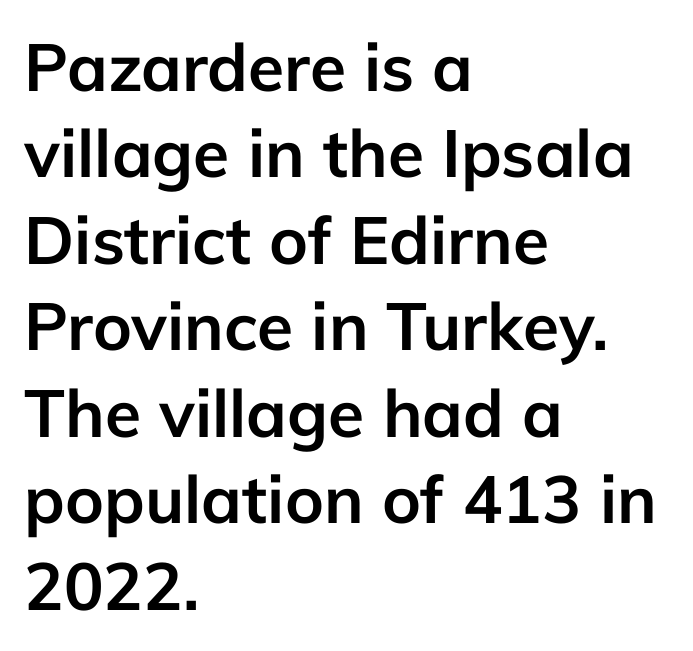
The image shows 66 px semibold sans-serif type, upright; set left-aligned, normal line spacing (1.31x), normal letter spacing, not underlined; low stroke contrast and a medium x-height.
